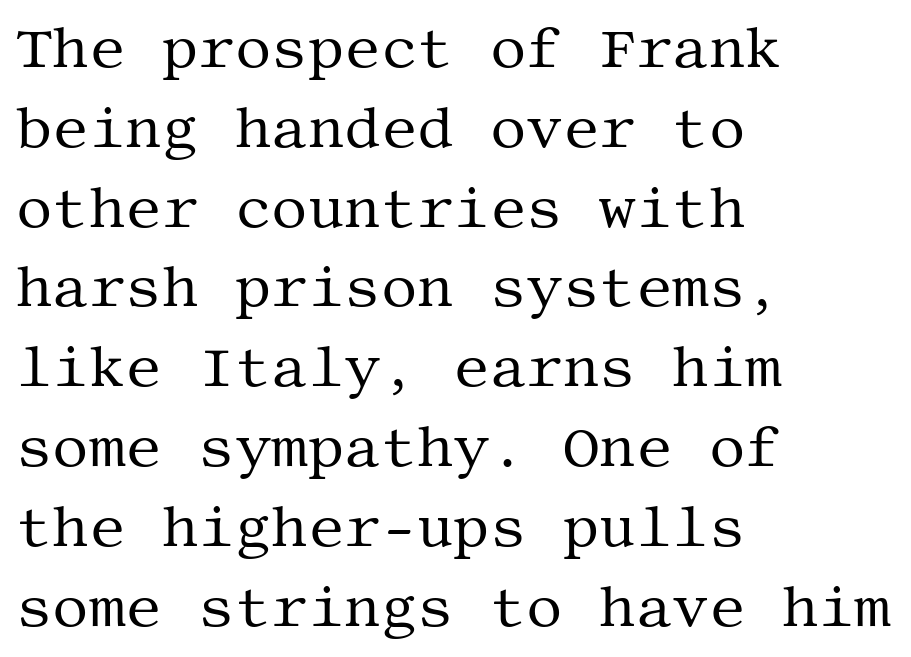
{"serif": "yes", "italic": "no", "bold": "no", "weight": "regular", "width": "normal", "stroke_contrast": "medium", "x_height": "large", "underline": "no", "align": "left", "line_spacing": "normal", "line_spacing_ratio": 1.4, "letter_spacing": "normal", "letter_spacing_em": 0.0, "glyph_px": 57}
